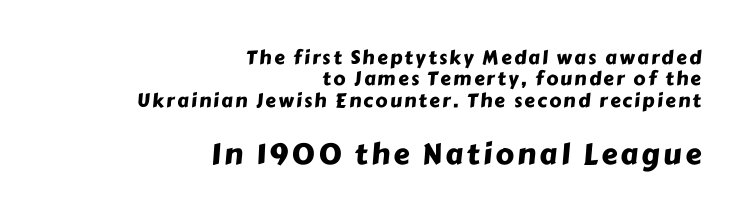
{"serif": "no", "width": "normal", "stroke_contrast": "low", "x_height": "medium", "monospaced": "no", "underline": "no", "align": "right", "line_spacing": "tight", "line_spacing_ratio": 1.13, "larger_block": "second", "size_ratio": 1.53, "glyph_px": 29}
